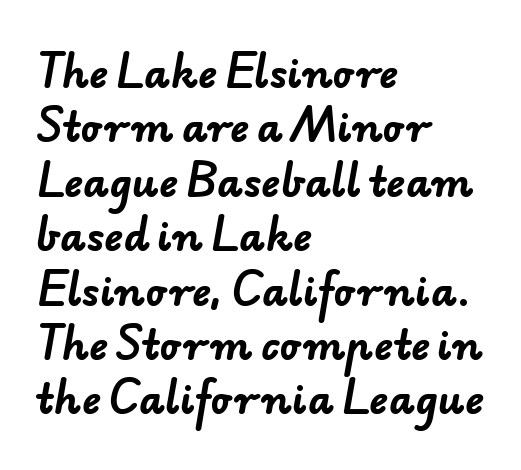
A normal amount of white space separates one row of letters from the next. Caption: standard tracking, unaltered. Line starts are locked; line ends wander. The face used here is proportionally spaced, like ordinary book or web type.
